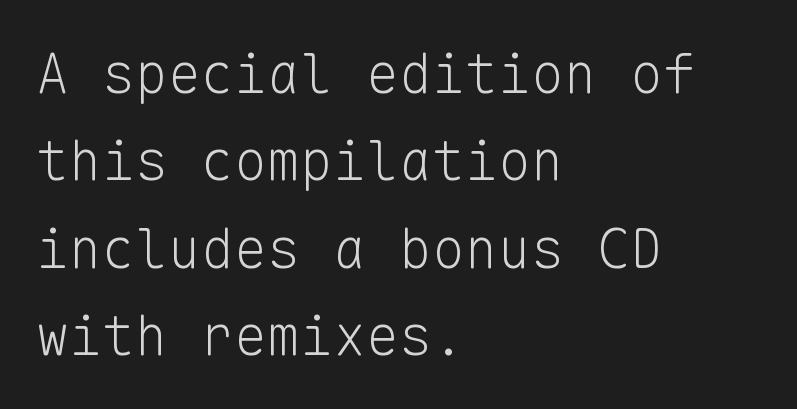
Q: Is the text bold? A: No.
Q: Is the text italic (slanted)? A: No, it is upright.
Q: Is the typeface a serif or a sans-serif typeface? A: Sans-serif.
Q: Is the text underlined? A: No.
Q: How is the paragraph aligned? A: Left-aligned.
Q: Is the spacing between letters normal or unusually wide? A: Normal.
Q: Is the spacing between lines tight, normal or loose? A: Normal.
Q: Width (condensed, normal, or wide)? A: Normal.
Q: Stroke contrast? A: Low.
Q: x-height? A: Medium.
Q: Monospaced? A: Yes.
